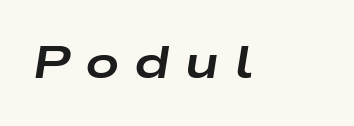
Between one letter and the next there's a generous, obvious gap. How heavy is the stroke? Heavy — this is a bold. Decoration check: the copy has no underline. Is this a fixed-width face? No — the glyphs have proportional, varying widths.
